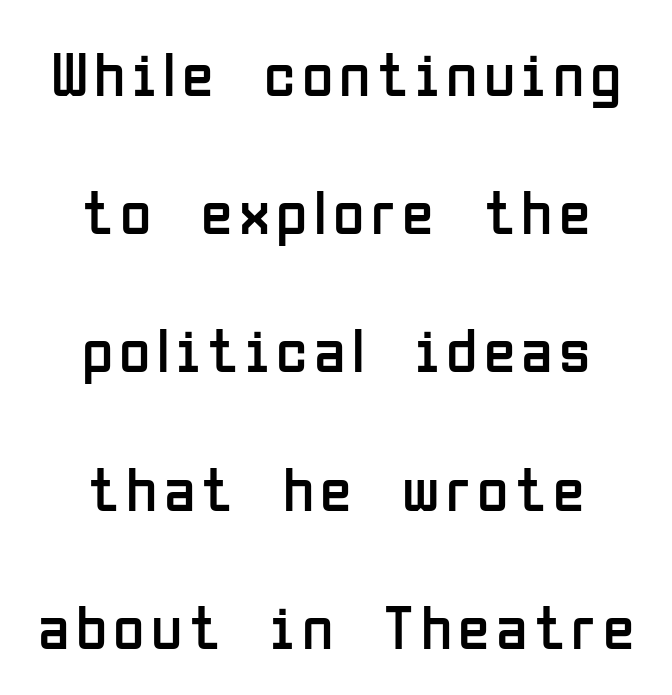
{"serif": "no", "italic": "no", "bold": "no", "weight": "regular", "width": "condensed", "stroke_contrast": "low", "x_height": "medium", "monospaced": "no", "underline": "no", "align": "center", "line_spacing": "loose", "line_spacing_ratio": 2.16, "glyph_px": 64}
